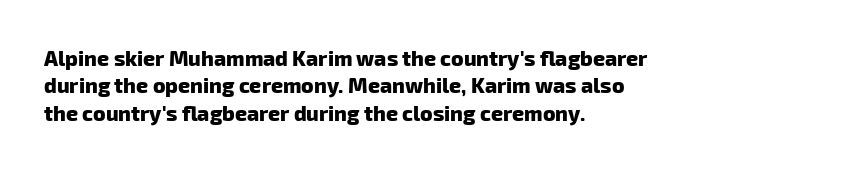
The image shows 21 px bold type; set left-aligned, normal line spacing (1.3x), normal letter spacing, not underlined.
